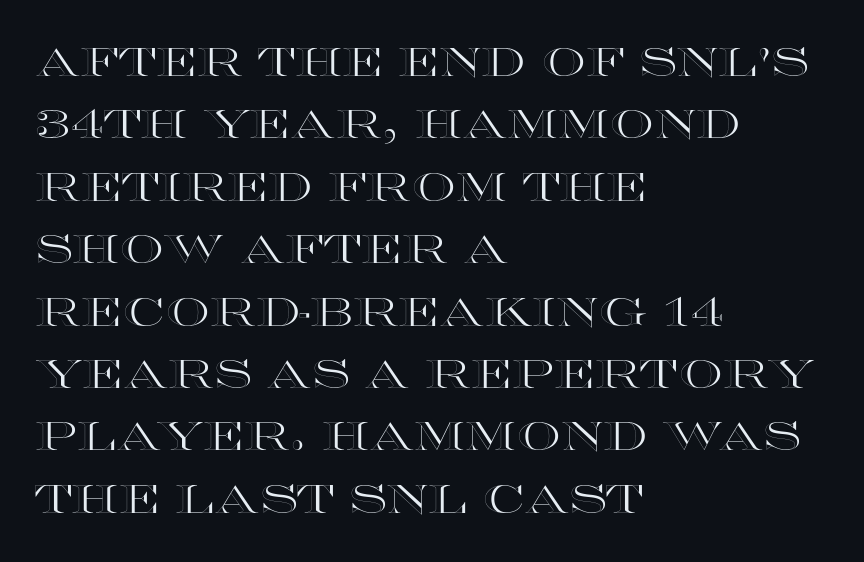
The image shows 39 px wide type, upright; set left-aligned, normal line spacing (1.6x), normal letter spacing, not underlined; a large x-height.
